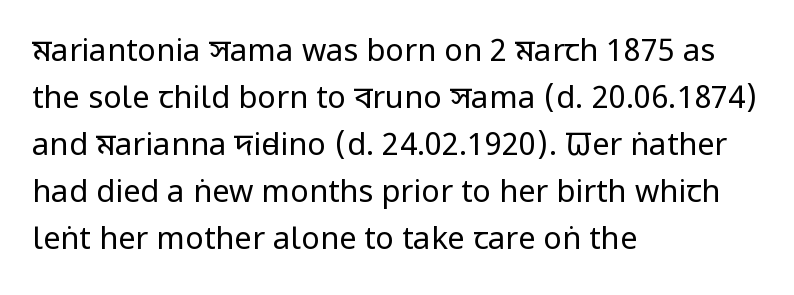
These lines are rendered in a variable-pitch font. This sample uses a sans-serif face. The lettering stays uniformly vertical, giving the passage a roman look. Inter-character spacing is left at the font's built-in metrics.
